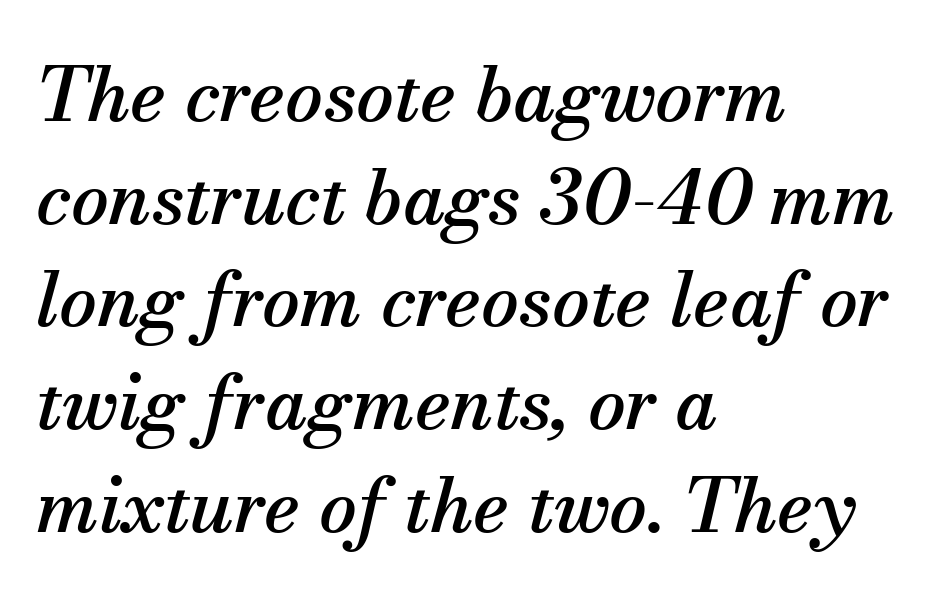
{"serif": "yes", "italic": "yes", "lean": "right", "slant_degrees": 13, "width": "normal", "stroke_contrast": "medium", "x_height": "small", "monospaced": "no", "underline": "no", "align": "left", "line_spacing": "normal", "line_spacing_ratio": 1.37, "letter_spacing": "normal", "letter_spacing_em": 0.0, "glyph_px": 75}
